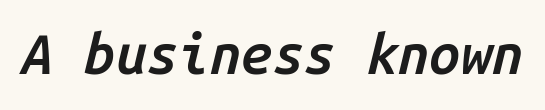
{"italic": "yes", "lean": "right", "slant_degrees": 14, "bold": "semi", "weight": "semibold", "width": "normal", "stroke_contrast": "low", "x_height": "medium", "monospaced": "yes", "underline": "no", "letter_spacing": "normal", "letter_spacing_em": 0.0, "glyph_px": 56}
